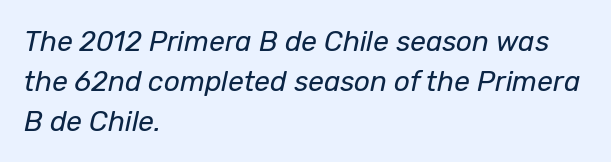
The face used here is proportionally spaced, like ordinary book or web type. The typesetter chose a ragged-right arrangement here. Nothing unusual about the tracking: characters are spaced as the font intends. The face used here has a pronounced slope to its letters. Line spacing here is normal. The typeface has the unassuming heft of standard copy or less.
